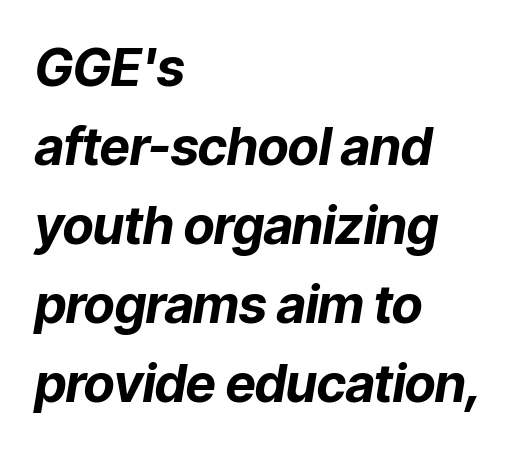
Q: Is the text bold? A: Yes.
Q: Is the text italic (slanted)? A: Yes, it leans right by about 9 degrees.
Q: Is the text underlined? A: No.
Q: How is the paragraph aligned? A: Left-aligned.
Q: Is the spacing between letters normal or unusually wide? A: Normal.
Q: Is the spacing between lines tight, normal or loose? A: Normal.
Q: Width (condensed, normal, or wide)? A: Normal.
Q: Stroke contrast? A: Low.
Q: x-height? A: Medium.
Q: Monospaced? A: No.
